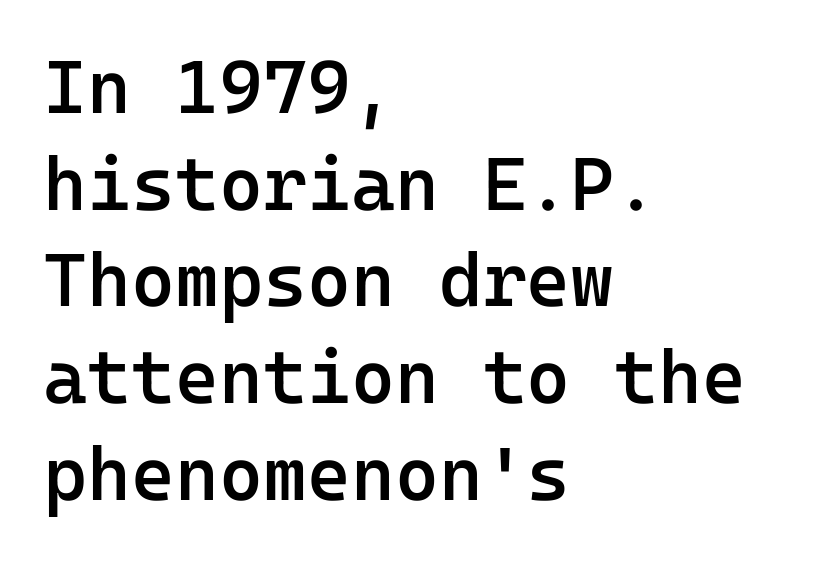
Q: Is the text bold? A: Semi-bold.
Q: Is the text italic (slanted)? A: No, it is upright.
Q: Is the typeface a serif or a sans-serif typeface? A: Sans-serif.
Q: Is the text underlined? A: No.
Q: How is the paragraph aligned? A: Left-aligned.
Q: Is the spacing between letters normal or unusually wide? A: Normal.
Q: Is the spacing between lines tight, normal or loose? A: Normal.
Q: Width (condensed, normal, or wide)? A: Normal.
Q: Stroke contrast? A: Low.
Q: x-height? A: Medium.
Q: Monospaced? A: Yes.
